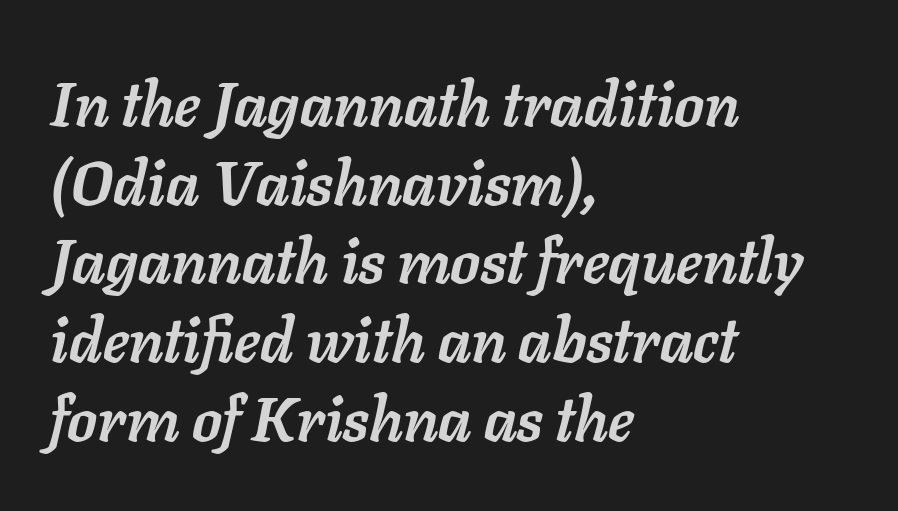
Caption: bold face, heavy strokes. The rendering anchors every line to the left-hand side. Reading down the column, the eye jumps a familiar distance to each next line. This sample has the flowing, uneven cadence of proportional lettering. The passage shown has conventional tracking throughout. Italic: yes, the glyphs are oblique.
